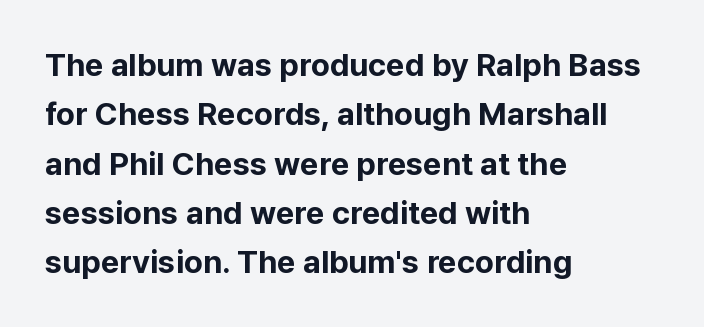
{"serif": "no", "italic": "no", "bold": "yes", "weight": "bold", "width": "normal", "stroke_contrast": "low", "x_height": "medium", "monospaced": "no", "underline": "no", "align": "left", "line_spacing": "normal", "line_spacing_ratio": 1.54, "letter_spacing": "normal", "letter_spacing_em": 0.0, "glyph_px": 32}
